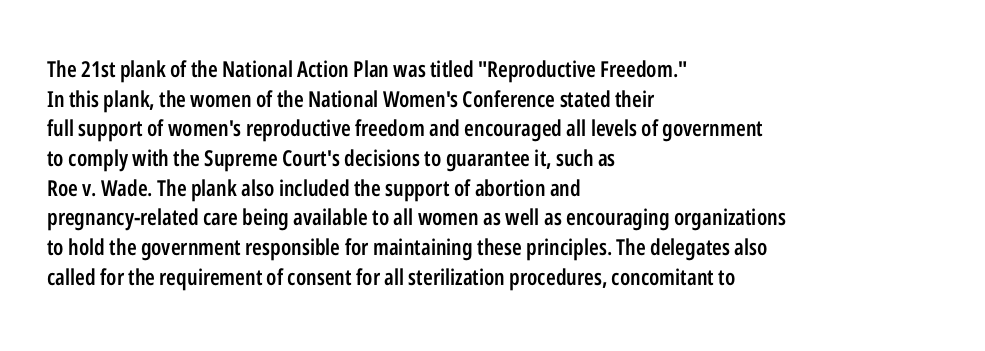
{"italic": "no", "bold": "semi", "underline": "no", "align": "left", "line_spacing": "normal", "line_spacing_ratio": 1.35, "letter_spacing": "normal", "letter_spacing_em": 0.0, "glyph_px": 22}
